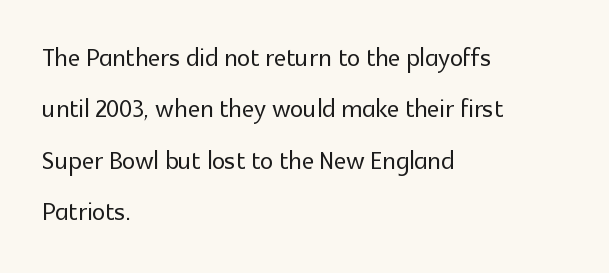
Here the glyphs are tracked normally, forming tight word shapes. A clean baseline with only descenders dipping below it. Typeset ragged right — the left edge is the straight one. The font's upright variant was chosen for this text. Stroke terminals: plain, sans-serif.
